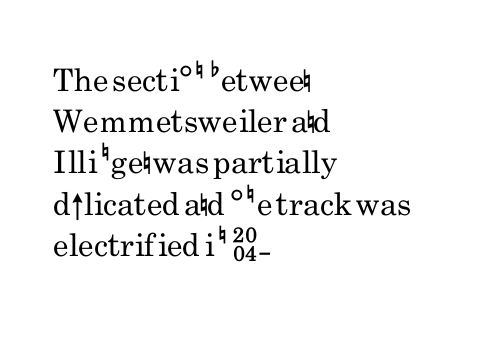
The image shows 31 px regular-weight, condensed sans-serif type, upright; set left-aligned, normal line spacing (1.33x), normal letter spacing, not underlined; low stroke contrast and a small x-height.
